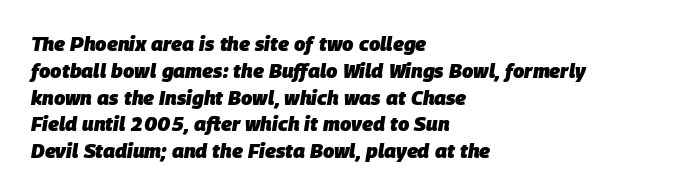
The image shows 20 px bold type, italic (leaning right); set left-aligned, normal line spacing (1.34x), normal letter spacing, not underlined.
